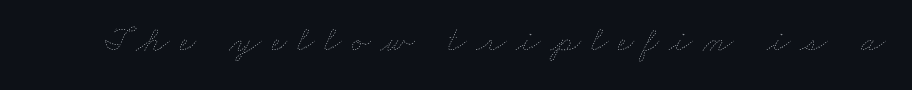
Q: Is the text bold? A: No.
Q: Is the text underlined? A: No.
Q: Is the spacing between letters normal or unusually wide? A: Unusually wide.
Q: Width (condensed, normal, or wide)? A: Wide.
Q: Stroke contrast? A: Low.
Q: x-height? A: Small.
Q: Monospaced? A: No.
